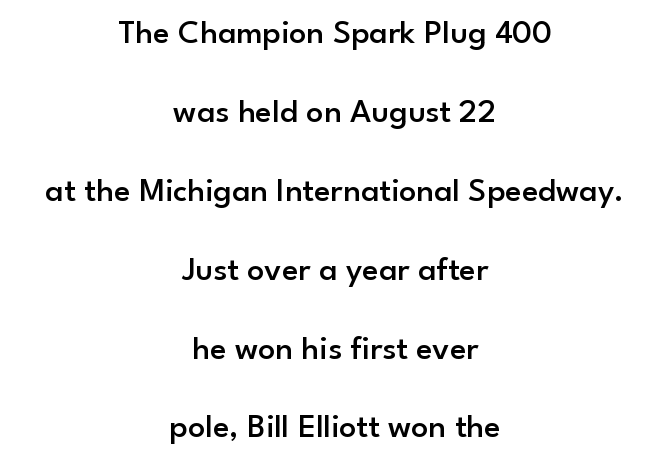
The image shows 34 px semibold sans-serif type, upright; set centered, loose line spacing (2.32x), normal letter spacing, not underlined; low stroke contrast and a small x-height.
